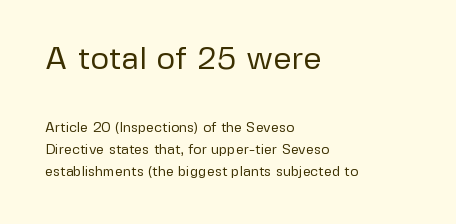
Rule under the text: the space is simply empty. These two chunks differ in scale, with the top chunk taking the larger measure. The face used here is proportionally spaced, like ordinary book or web type. Unlike italic type, these characters show no tilt at all. Letterform terminals end flat and unadorned throughout the passage.
